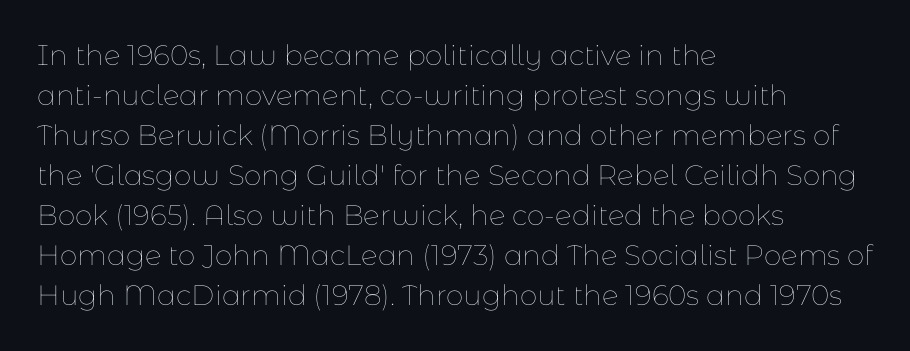
Q: Is the text bold? A: No.
Q: Is the text italic (slanted)? A: No, it is upright.
Q: Is the text underlined? A: No.
Q: How is the paragraph aligned? A: Left-aligned.
Q: Is the spacing between letters normal or unusually wide? A: Normal.
Q: Is the spacing between lines tight, normal or loose? A: Normal.
Q: Width (condensed, normal, or wide)? A: Normal.
Q: Stroke contrast? A: Low.
Q: x-height? A: Medium.
Q: Monospaced? A: No.
